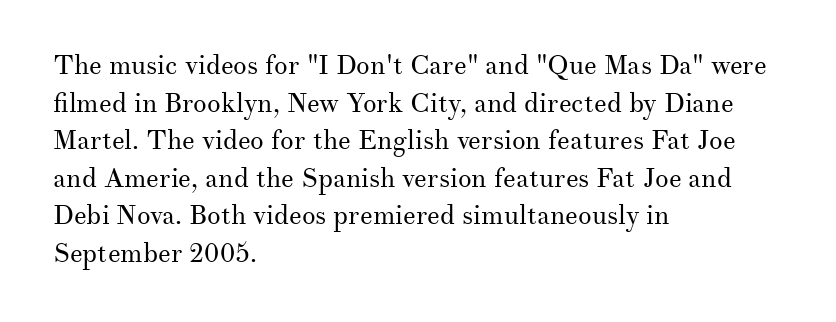
Notice how the stems are strictly vertical — no italics here. A bare baseline throughout the passage. Inter-character spacing is left at the font's built-in metrics. Vertical spacing — default. The ragged edge is on the right, which tells us the setting is flush left. The font sits on the lighter half of the weight spectrum, regular included.
